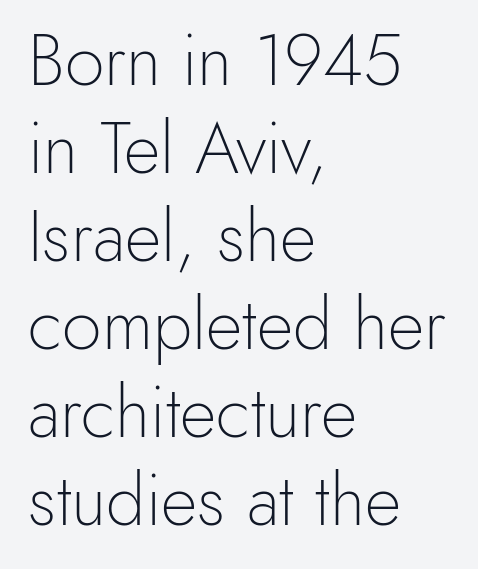
Q: Is the text bold? A: No.
Q: Is the text italic (slanted)? A: No, it is upright.
Q: Is the typeface a serif or a sans-serif typeface? A: Sans-serif.
Q: Is the text underlined? A: No.
Q: How is the paragraph aligned? A: Left-aligned.
Q: Is the spacing between letters normal or unusually wide? A: Normal.
Q: Width (condensed, normal, or wide)? A: Normal.
Q: x-height? A: Small.
Q: Monospaced? A: No.
